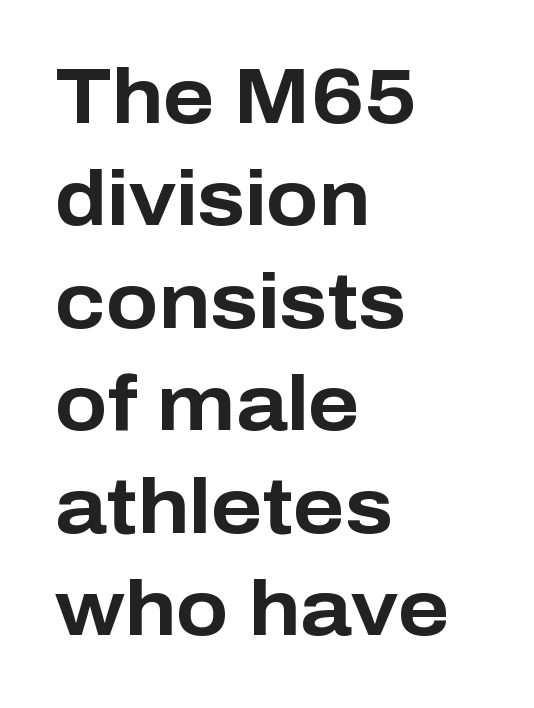
The image shows 77 px bold sans-serif type, upright; set left-aligned, normal line spacing (1.33x), normal letter spacing, not underlined; low stroke contrast and a medium x-height.
